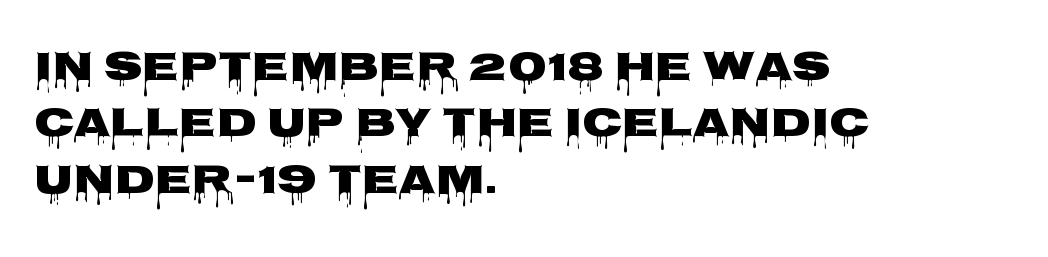
The image shows 42 px heavy, wide sans-serif type, upright; set left-aligned, normal line spacing (1.34x), normal letter spacing, not underlined; low stroke contrast and a large x-height.
